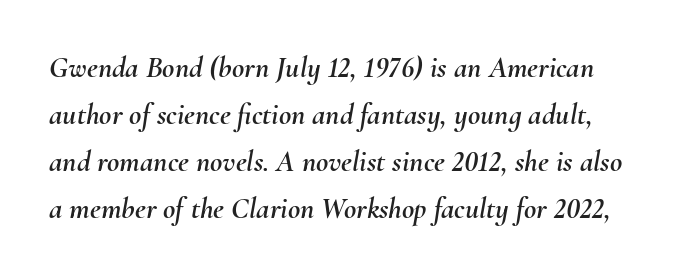
The image shows 30 px text type, italic (leaning right); set normal line spacing (1.57x), normal letter spacing, not underlined; medium stroke contrast and a small x-height.
